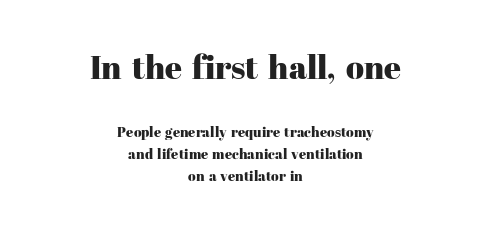
Q: Is the text italic (slanted)? A: No, it is upright.
Q: Is the typeface a serif or a sans-serif typeface? A: Serif.
Q: Is the text underlined? A: No.
Q: How is the paragraph aligned? A: Centered.
Q: Is the spacing between letters normal or unusually wide? A: Normal.
Q: Is the spacing between lines tight, normal or loose? A: Normal.
Q: Which block of text is set in a larger size, the first (top) or the second (bottom)? A: The first (top) one.
Q: Width (condensed, normal, or wide)? A: Normal.
Q: Stroke contrast? A: High.
Q: x-height? A: Medium.
Q: Monospaced? A: No.
